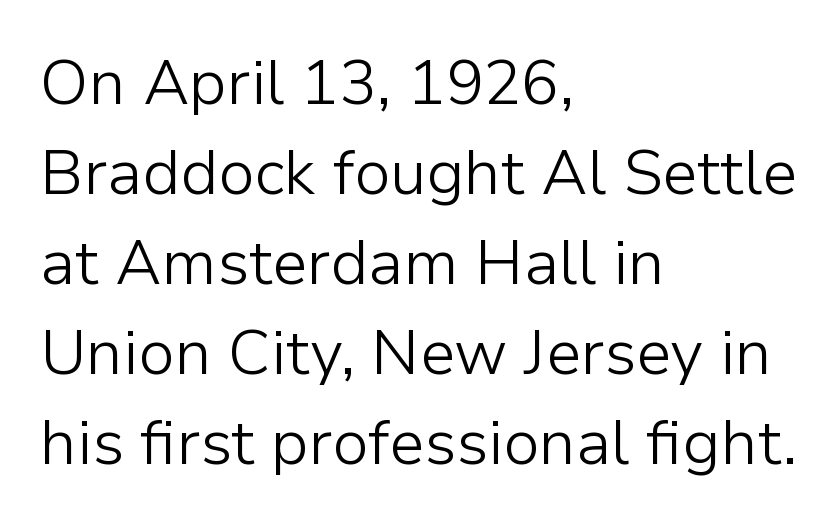
The image shows 63 px light sans-serif type, upright; set left-aligned, normal line spacing (1.43x), normal letter spacing, not underlined; low stroke contrast and a medium x-height.
